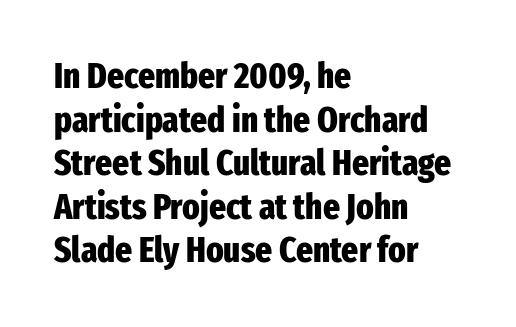
{"serif": "no", "italic": "no", "bold": "yes", "weight": "heavy", "width": "condensed", "stroke_contrast": "low", "x_height": "medium", "monospaced": "no", "underline": "no", "align": "left", "line_spacing_ratio": 1.21, "letter_spacing": "normal", "letter_spacing_em": 0.0, "glyph_px": 36}
